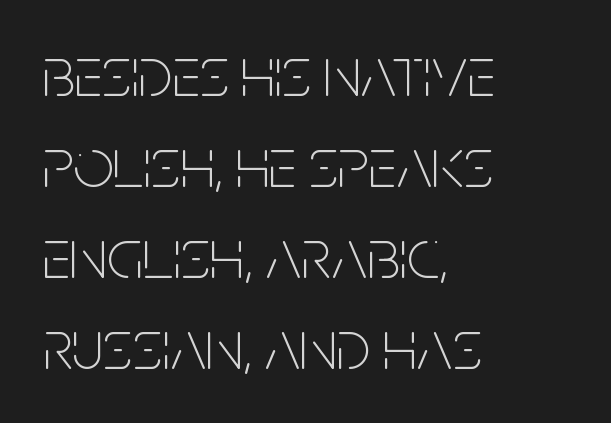
Layout note: lines flush left. The typeface has the unassuming heft of standard copy or less. What's the leading like? Ordinary, nothing unusual. You could not count columns in this text — the font is proportionally spaced. Short note: letters normally spaced. Is there any slant? The stems are plumb.
